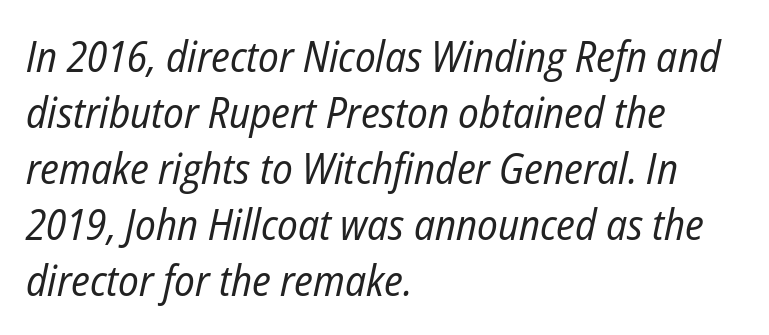
Q: Is the text bold? A: No.
Q: Is the text italic (slanted)? A: Yes, it leans right by about 12 degrees.
Q: Is the text underlined? A: No.
Q: How is the paragraph aligned? A: Left-aligned.
Q: Is the spacing between letters normal or unusually wide? A: Normal.
Q: Is the spacing between lines tight, normal or loose? A: Normal.
Q: Width (condensed, normal, or wide)? A: Condensed.
Q: Stroke contrast? A: Low.
Q: x-height? A: Medium.
Q: Monospaced? A: No.
